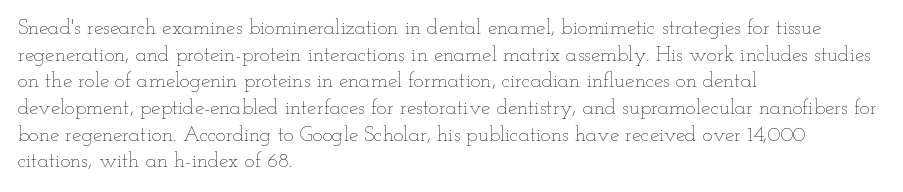
Q: Is the text bold? A: No.
Q: Is the text italic (slanted)? A: No, it is upright.
Q: Is the text underlined? A: No.
Q: How is the paragraph aligned? A: Left-aligned.
Q: Is the spacing between letters normal or unusually wide? A: Normal.
Q: Is the spacing between lines tight, normal or loose? A: Normal.
